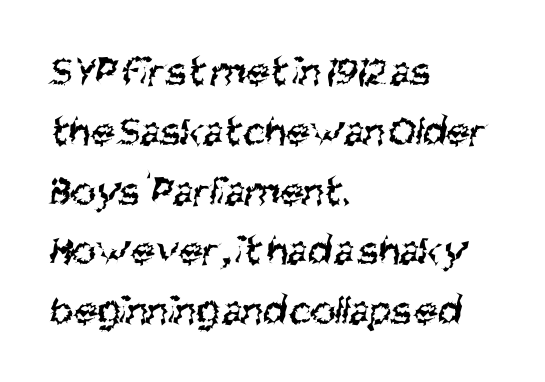
Q: Is the text bold? A: No.
Q: Is the typeface a serif or a sans-serif typeface? A: Sans-serif.
Q: Is the text underlined? A: No.
Q: How is the paragraph aligned? A: Left-aligned.
Q: Is the spacing between letters normal or unusually wide? A: Normal.
Q: Is the spacing between lines tight, normal or loose? A: Normal.
Q: Width (condensed, normal, or wide)? A: Condensed.
Q: Stroke contrast? A: Medium.
Q: x-height? A: Large.
Q: Monospaced? A: No.
